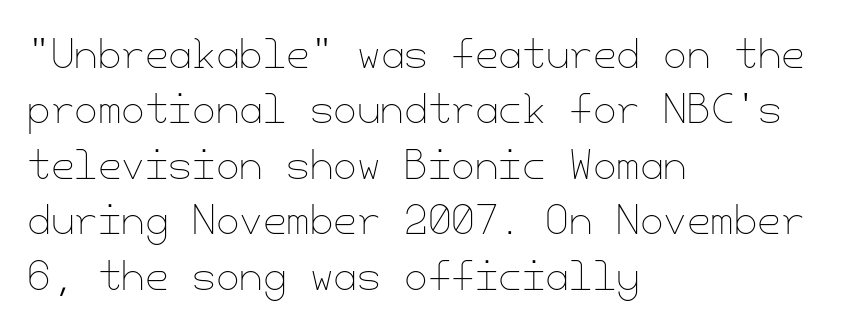
The image shows 38 px thin type, upright; set left-aligned, normal line spacing (1.46x), normal letter spacing, not underlined; low stroke contrast and a small x-height.
